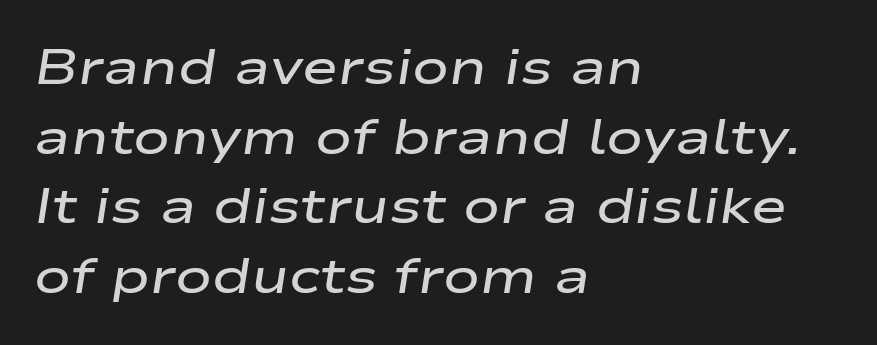
Q: Is the text bold? A: Semi-bold.
Q: Is the text italic (slanted)? A: Yes, it leans right by about 9 degrees.
Q: Is the text underlined? A: No.
Q: How is the paragraph aligned? A: Left-aligned.
Q: Is the spacing between letters normal or unusually wide? A: Normal.
Q: Is the spacing between lines tight, normal or loose? A: Normal.
Q: Width (condensed, normal, or wide)? A: Wide.
Q: Stroke contrast? A: Low.
Q: x-height? A: Medium.
Q: Monospaced? A: No.
